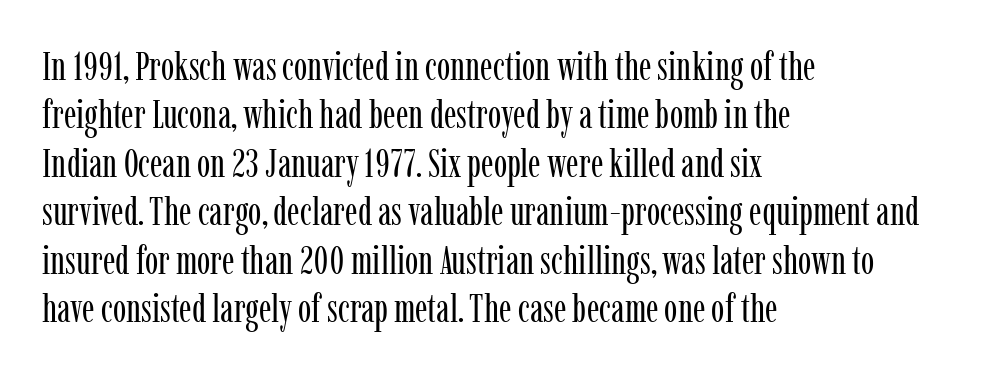
These lines are rendered in a variable-pitch font. Letterform terminals end in serifs throughout the passage. Designer's note — italics off, roman on. Has an underline been added? It has not. This sample is left-justified, so line endings fall wherever the words run out.
